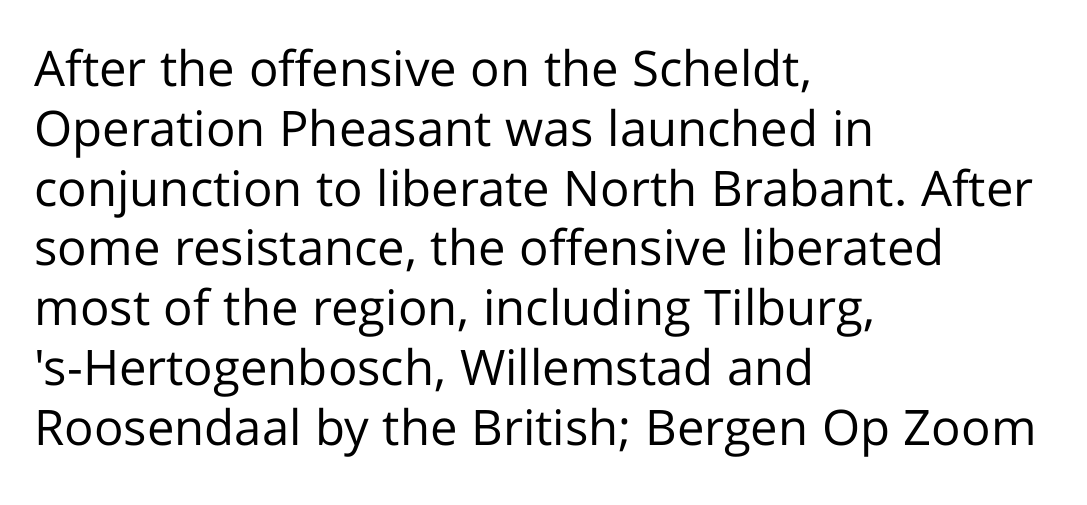
The image shows 49 px regular-weight sans-serif type, upright; set left-aligned, line spacing 1.22x, normal letter spacing, not underlined; low stroke contrast and a medium x-height.
